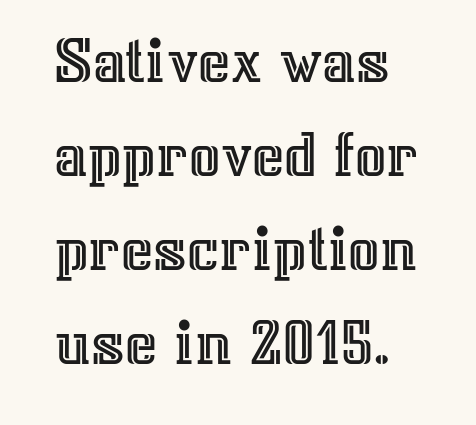
Q: Is the text italic (slanted)? A: No, it is upright.
Q: Is the text underlined? A: No.
Q: Is the spacing between letters normal or unusually wide? A: Normal.
Q: Is the spacing between lines tight, normal or loose? A: Normal.
Q: Width (condensed, normal, or wide)? A: Normal.
Q: x-height? A: Medium.
Q: Monospaced? A: No.
